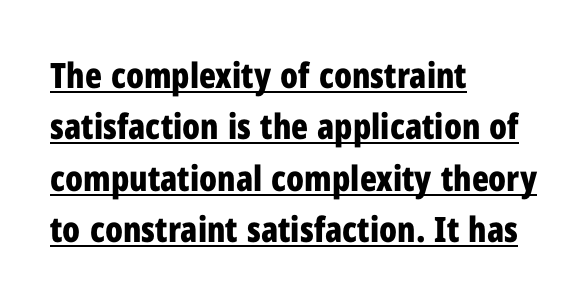
Grotesque or geometric, the face here clearly has no serifs. These lines were composed using upright roman letters. Spacing verdict: proportional, widths tailored to each character. The block of text has a typical density, with ordinary space between rows. Is the letter spacing exaggerated? No — it looks like the ordinary default. Is the block centered? No — it sits flush against the left margin.
